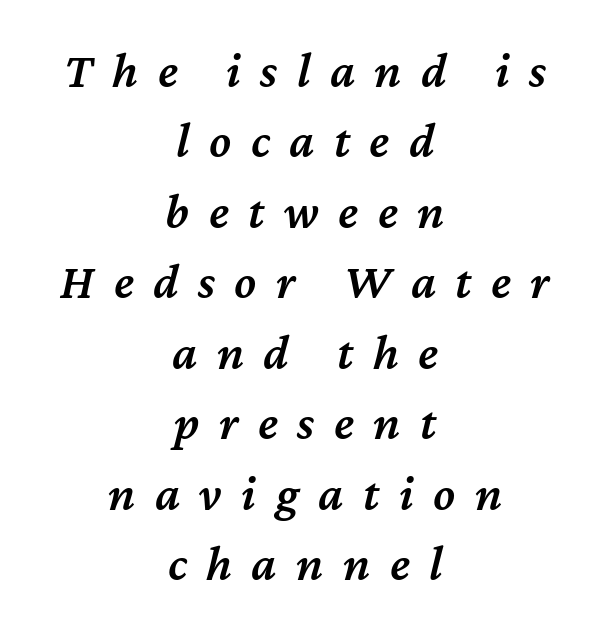
The image shows 50 px semibold type, italic (leaning right); set centered, normal line spacing (1.41x), unusually wide letter spacing (+0.39 em), not underlined; medium stroke contrast and a medium x-height.
